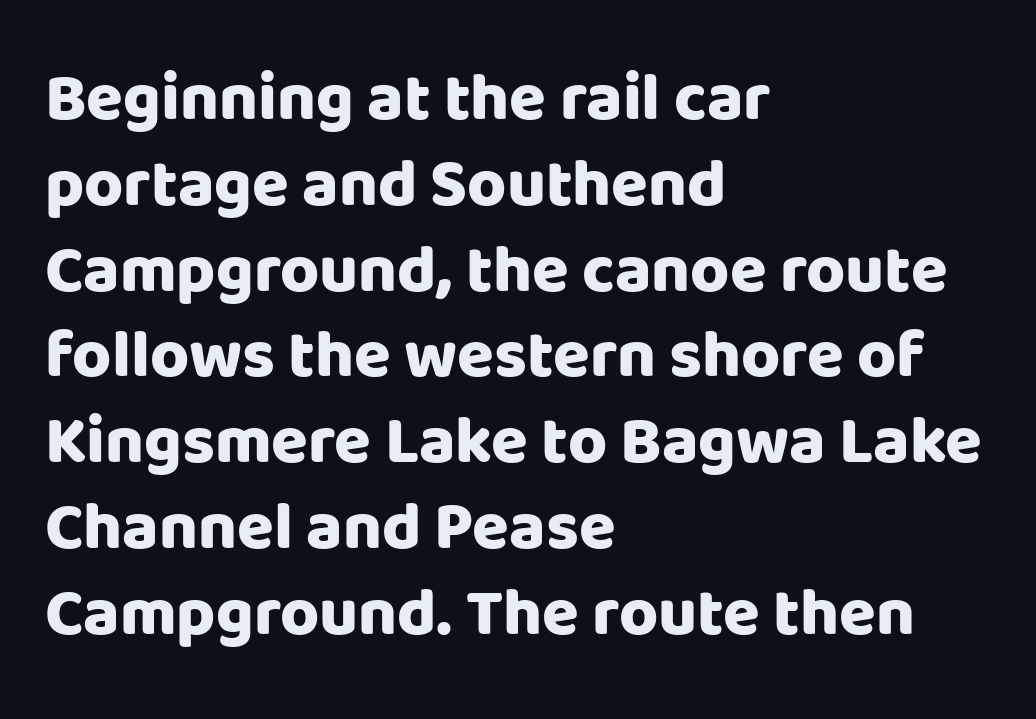
How would I describe the line gaps? Plain and ordinary. Stroke thickness is high; the sample reads as a true bold. There is no visible air inserted between adjacent glyphs. Check under the words: just untouched page.
